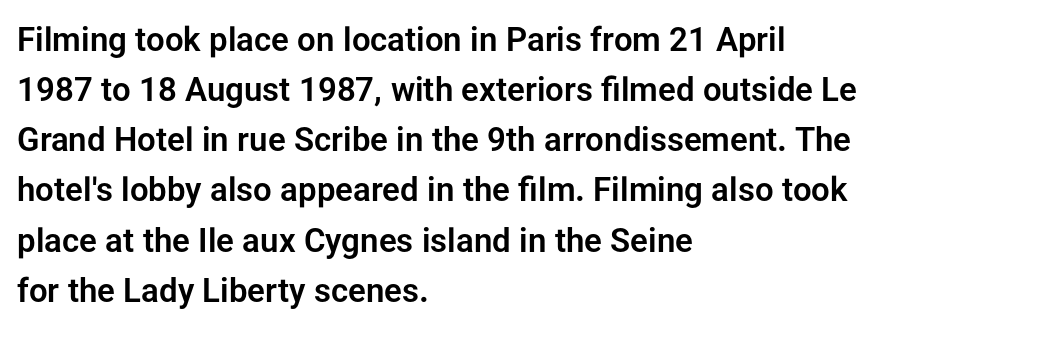
The image shows 33 px sans-serif type, upright; set left-aligned, normal line spacing (1.52x), normal letter spacing, not underlined; low stroke contrast and a medium x-height.
